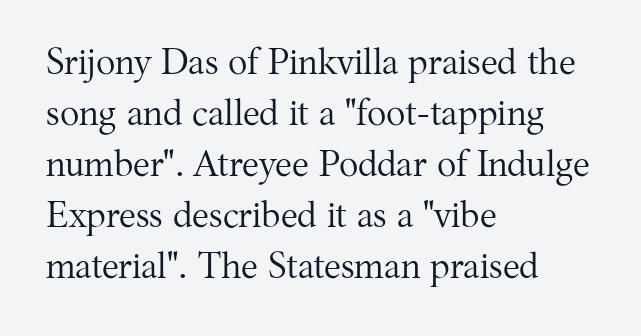
{"serif": "yes", "italic": "no", "bold": "no", "weight": "regular", "width": "normal", "stroke_contrast": "medium", "x_height": "medium", "monospaced": "no", "underline": "no", "align": "left", "line_spacing": "normal", "line_spacing_ratio": 1.42, "letter_spacing": "normal", "letter_spacing_em": 0.0, "glyph_px": 36}
